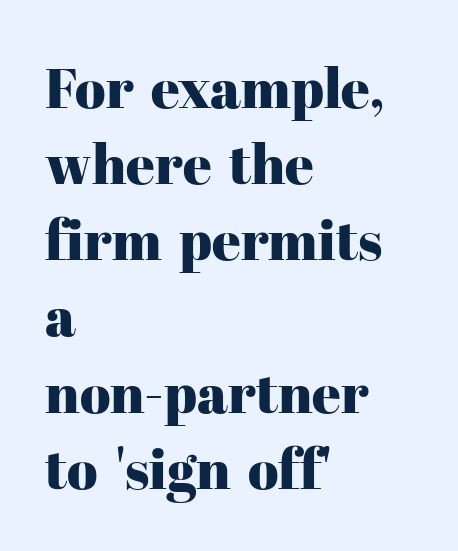
A typesetter would call this proportional, since set widths differ per character. Honestly, the row spacing looks completely unremarkable. Old-style or modern, the face here clearly has serifs. Posture: vertical. Compared with typical body copy, the letter spacing here is the same.
